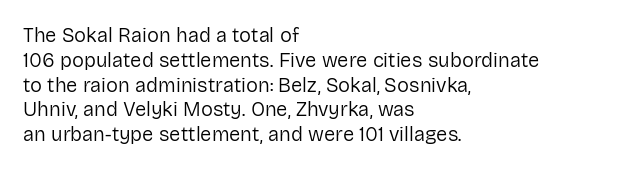
The image shows 20 px text type, upright; set left-aligned, line spacing 1.24x, normal letter spacing, not underlined.
